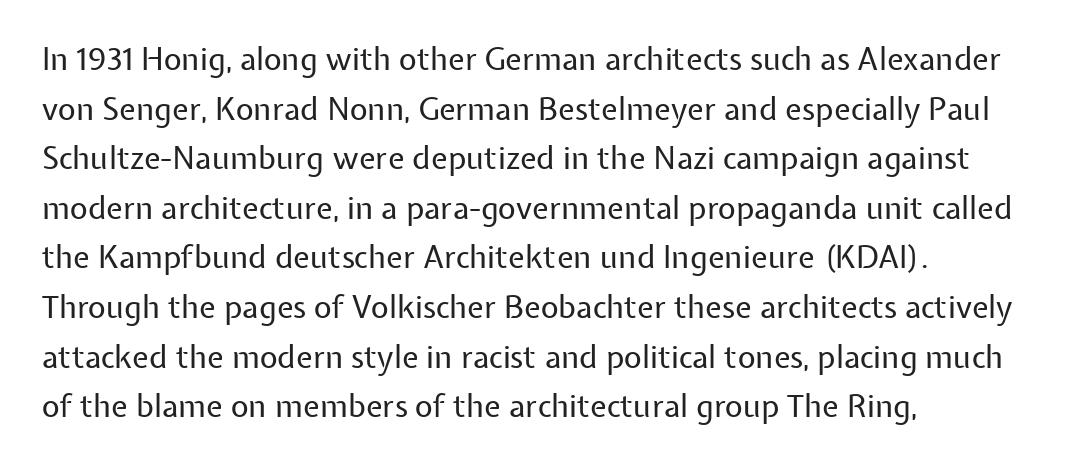
The image shows 31 px regular-weight sans-serif type, upright; set left-aligned, normal line spacing (1.6x), normal letter spacing, not underlined; low stroke contrast and a medium x-height.
